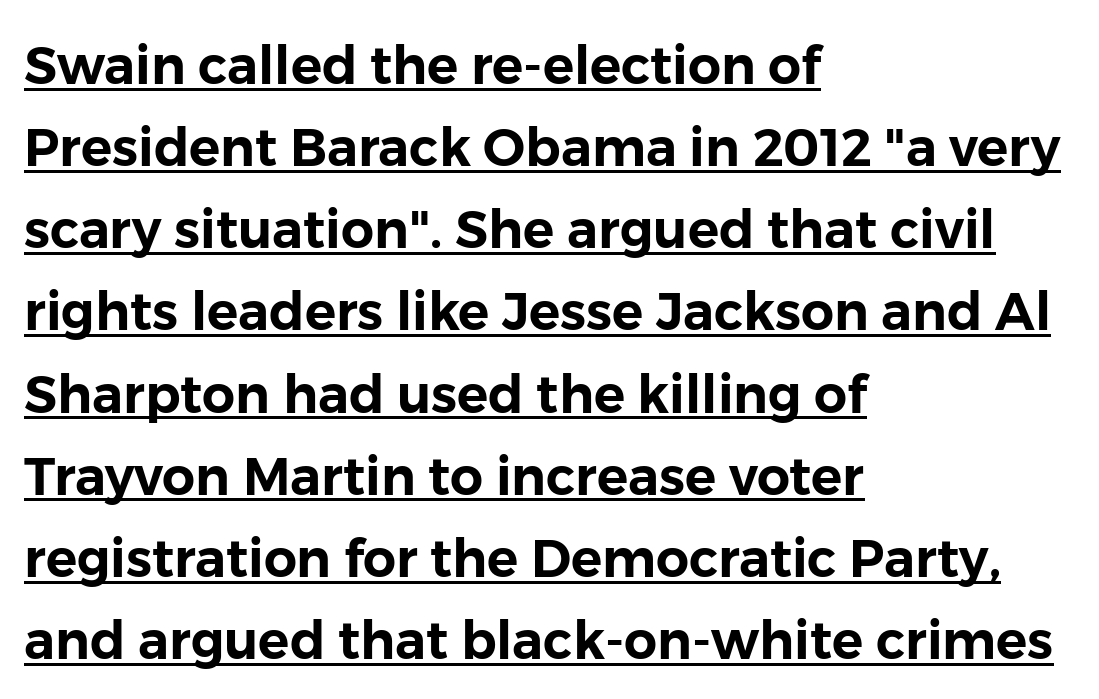
{"serif": "no", "italic": "no", "width": "normal", "stroke_contrast": "low", "x_height": "medium", "monospaced": "no", "underline": "yes", "align": "left", "line_spacing": "normal", "line_spacing_ratio": 1.58, "letter_spacing": "normal", "letter_spacing_em": 0.0, "glyph_px": 52}
